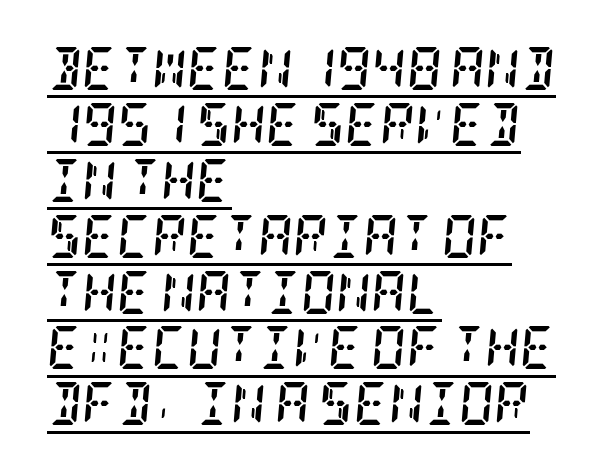
Yep, that's italic — everything's leaning. Typesetter's note: full bold, strokes at maximum text heaviness. Each word holds together tightly as a unit, with standard inter-letter gaps. Is the block centered? No — it sits flush against the left margin.
